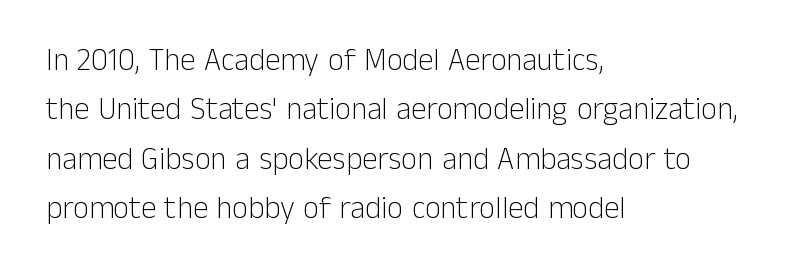
{"serif": "no", "italic": "no", "bold": "no", "weight": "light", "width": "normal", "stroke_contrast": "low", "x_height": "medium", "monospaced": "no", "underline": "no", "align": "left", "line_spacing": "normal", "line_spacing_ratio": 1.59, "letter_spacing": "normal", "letter_spacing_em": 0.0, "glyph_px": 31}
